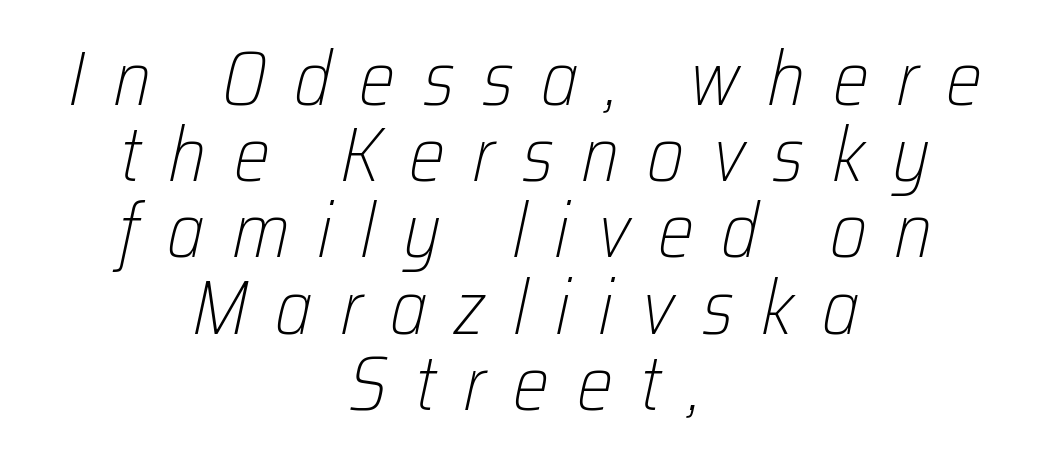
Character widths vary here, with narrow letters taking less room than wide ones. A student would call this center alignment; a typographer would say set centered. Is the type heavy? It reads as light-to-regular instead. The font's italic variant was chosen for this text. Rule under the text: the space is simply empty. The line texture is sparse and dotted thanks to wide tracking.
